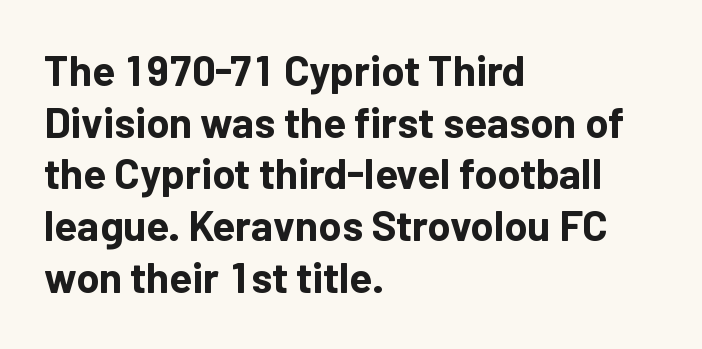
Caption: multi-line text, flush left, ragged right. Vertical strokes here are truly vertical. Think of a printed novel: that variable character pitch is what you see here. What stands out about the letter spacing? Nothing — it is the standard amount. Observe the absence of serifs on each vertical stroke in this sample. How heavy is the stroke? Heavy — this is a bold.
